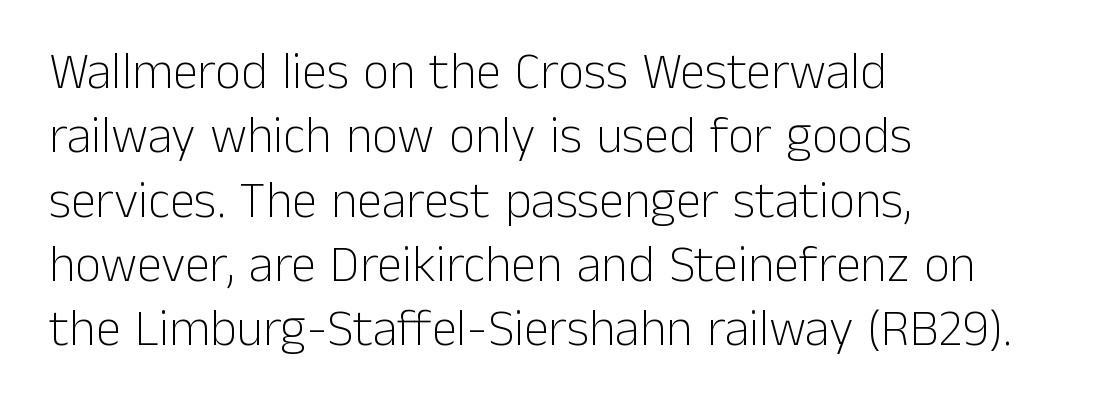
The text block is weighted toward the left margin, trailing off unevenly rightward. Baseline-to-baseline distance is the conventional proportion of letter height. Honestly, there is no underline to notice here at all. Standard letterfit; no display-style spreading of the glyphs. Notice how the stems are strictly vertical — no italics here. Examine the stroke ends and you'll find no serifs.
